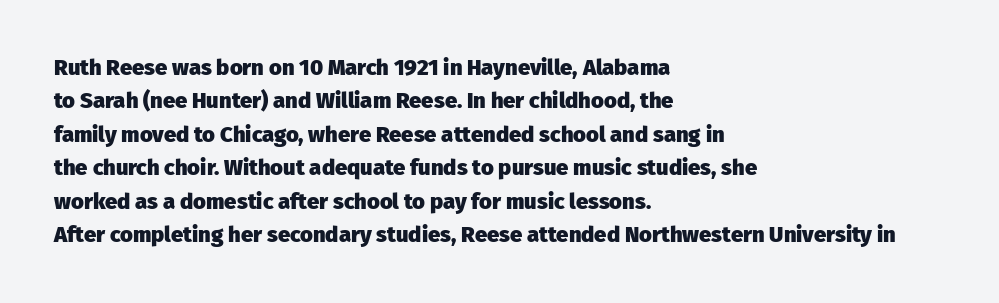
The image shows 22 px bold type, upright; set left-aligned, normal line spacing (1.52x), normal letter spacing, not underlined.
